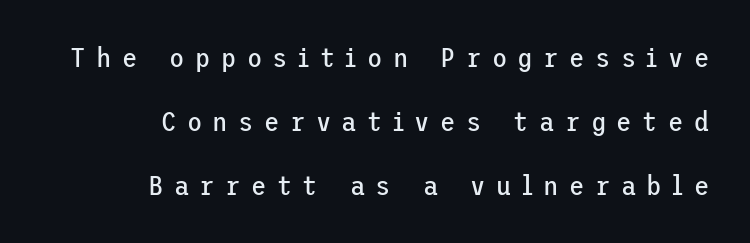
Casual observation: everything's shoved over to the right. Rows of type keep a wide berth in the vertical direction. The letters stand upright; this is a roman face. Compared with typical body copy, the letter spacing here is much looser.
